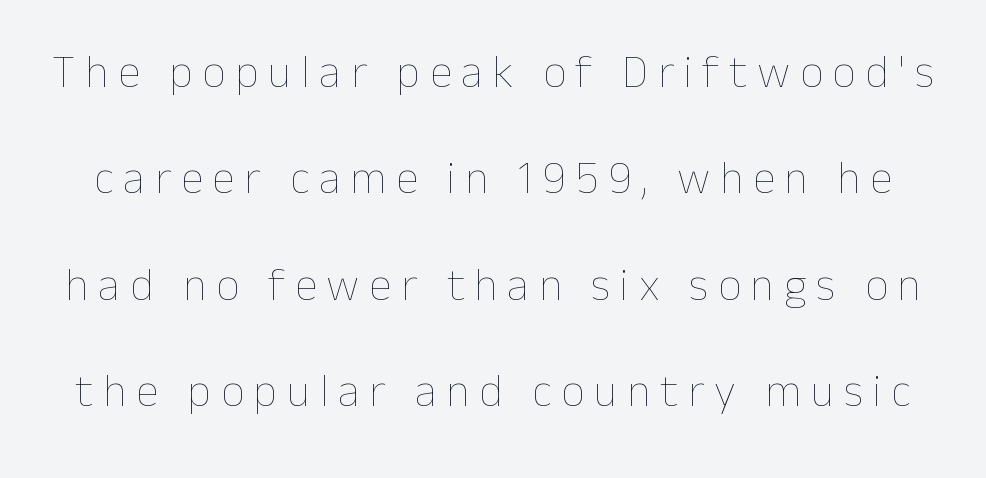
The image shows 46 px thin type, upright; set loose line spacing (2.31x), unusually wide letter spacing (+0.21 em), not underlined; low stroke contrast and a medium x-height.
